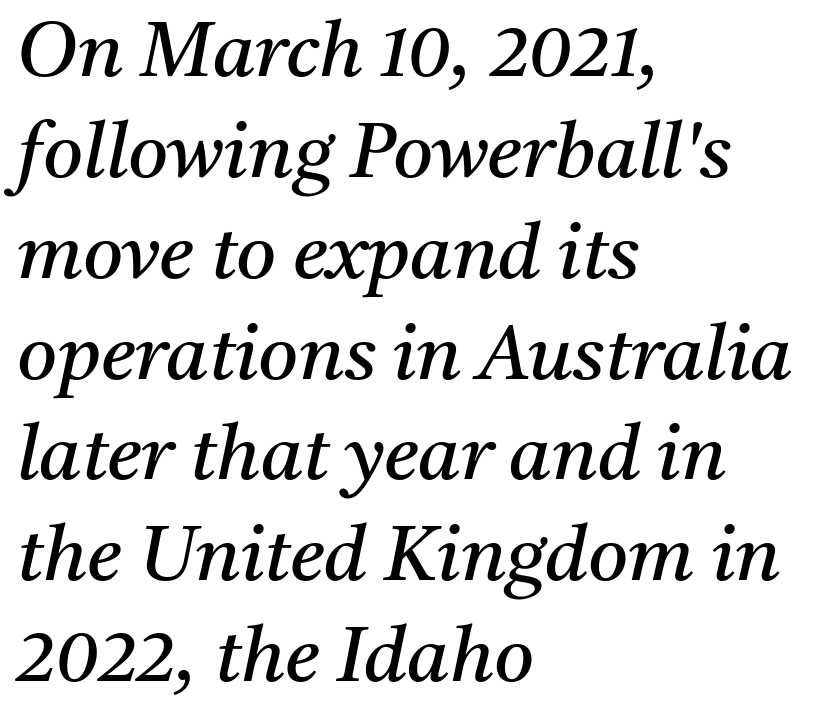
Q: Is the text bold? A: No.
Q: Is the text italic (slanted)? A: Yes, it leans right by about 11 degrees.
Q: Is the typeface a serif or a sans-serif typeface? A: Serif.
Q: Is the text underlined? A: No.
Q: How is the paragraph aligned? A: Left-aligned.
Q: Is the spacing between letters normal or unusually wide? A: Normal.
Q: Is the spacing between lines tight, normal or loose? A: Normal.
Q: Width (condensed, normal, or wide)? A: Normal.
Q: Stroke contrast? A: Medium.
Q: x-height? A: Medium.
Q: Monospaced? A: No.
